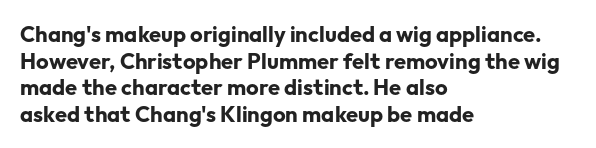
The image shows 22 px bold type, upright; set left-aligned, line spacing 1.21x, normal letter spacing, not underlined.
